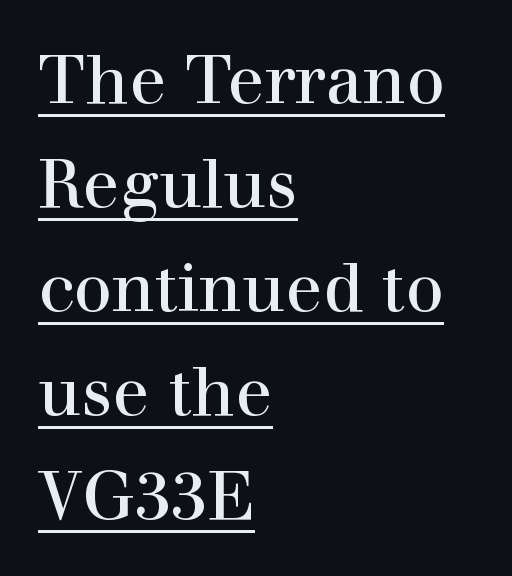
The image shows 68 px regular-weight serif type, upright; set left-aligned, normal line spacing (1.53x), normal letter spacing, underlined; high stroke contrast and a medium x-height.
